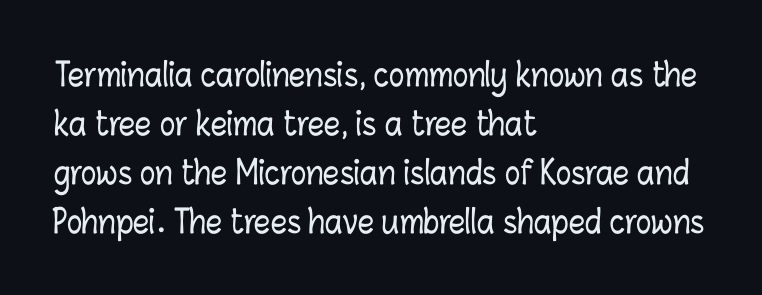
The lines sit at an ordinary, default distance from one another. The setting favours the left margin, as ordinary paragraphs usually do. Note the varied advance widths — an 'i' is clearly narrower than an 'm'. Has an underline been added? It has not. Italic: no, the glyphs are upright roman. Each word holds together tightly as a unit, with standard inter-letter gaps.
